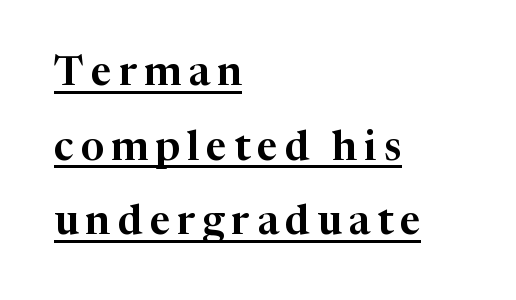
Small tapered or slab feet sit at the stroke ends, so this counts as serif. Each line starts at the same left margin while the right side varies. Has an underline been added? It has. Italic? Not at all — the glyphs are vertical. Here the designer chose a conventional face with non-uniform glyph widths.
